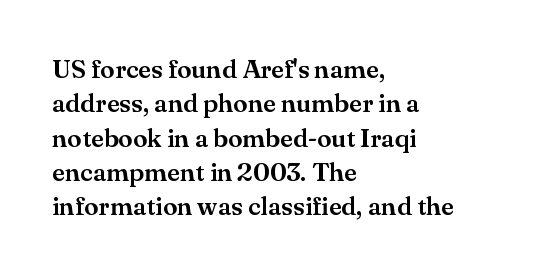
The image shows 26 px text type, upright; set left-aligned, normal line spacing (1.32x), normal letter spacing, not underlined.
